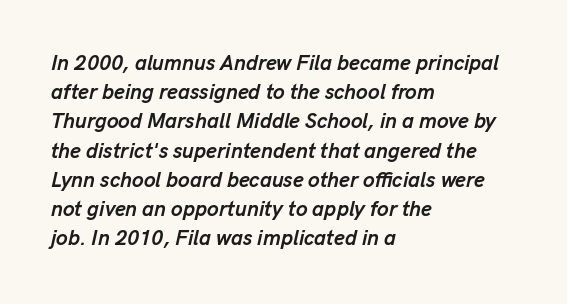
The image shows 21 px bold type, italic (leaning right); set left-aligned, normal line spacing (1.39x), normal letter spacing, not underlined.
